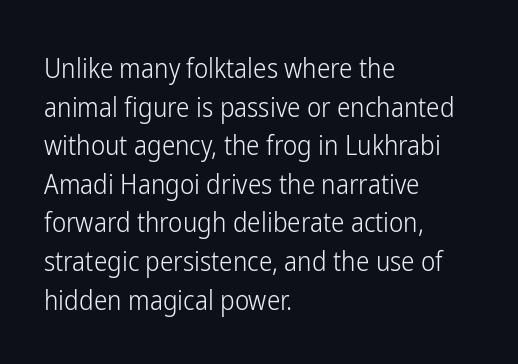
{"italic": "no", "bold": "no", "underline": "no", "align": "left", "line_spacing": "normal", "line_spacing_ratio": 1.43, "letter_spacing": "normal", "letter_spacing_em": 0.0, "glyph_px": 27}
